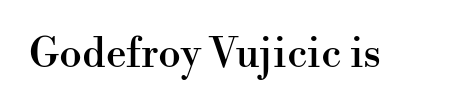
Q: Is the text italic (slanted)? A: No, it is upright.
Q: Is the typeface a serif or a sans-serif typeface? A: Serif.
Q: Is the text underlined? A: No.
Q: Is the spacing between letters normal or unusually wide? A: Normal.
Q: Width (condensed, normal, or wide)? A: Normal.
Q: Stroke contrast? A: High.
Q: x-height? A: Small.
Q: Monospaced? A: No.
